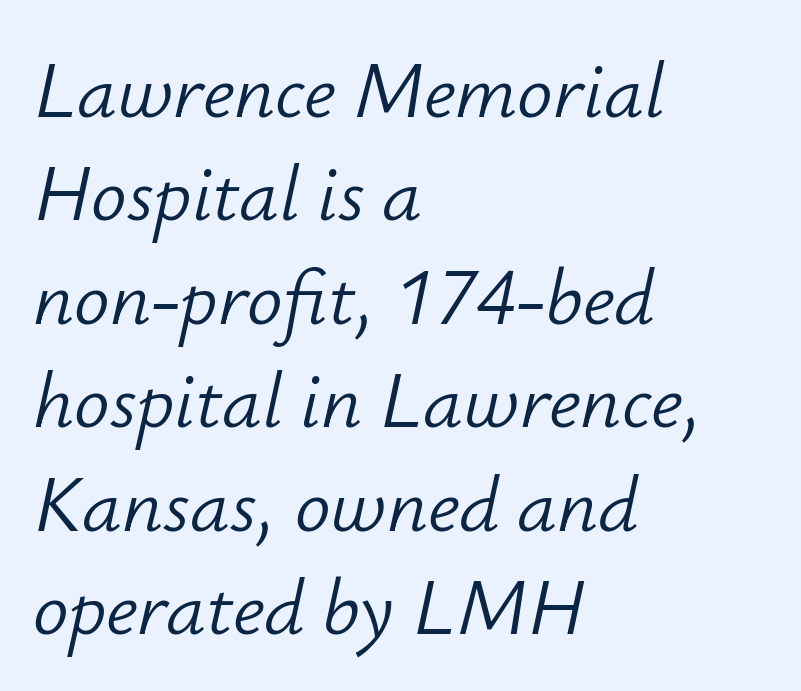
{"italic": "yes", "lean": "right", "slant_degrees": 12, "bold": "no", "weight": "light", "width": "normal", "stroke_contrast": "low", "x_height": "small", "monospaced": "no", "underline": "no", "align": "left", "line_spacing": "normal", "line_spacing_ratio": 1.31, "letter_spacing": "normal", "letter_spacing_em": 0.0, "glyph_px": 79}
